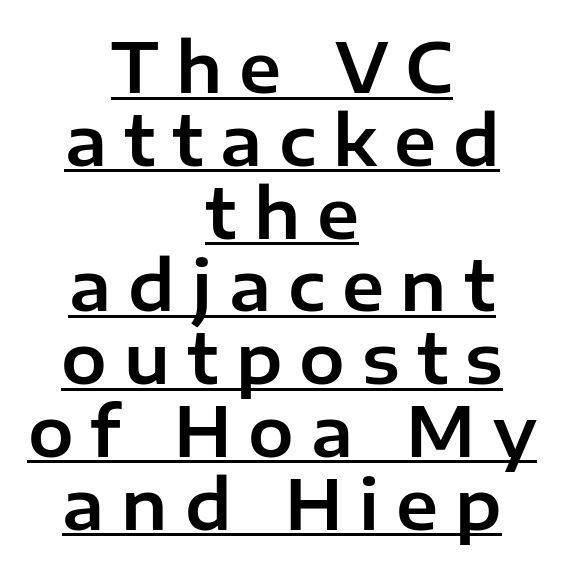
Q: Is the text italic (slanted)? A: No, it is upright.
Q: Is the typeface a serif or a sans-serif typeface? A: Sans-serif.
Q: Is the text underlined? A: Yes.
Q: How is the paragraph aligned? A: Centered.
Q: Is the spacing between letters normal or unusually wide? A: Unusually wide.
Q: Is the spacing between lines tight, normal or loose? A: Tight.
Q: Width (condensed, normal, or wide)? A: Normal.
Q: Stroke contrast? A: Low.
Q: x-height? A: Medium.
Q: Monospaced? A: No.
